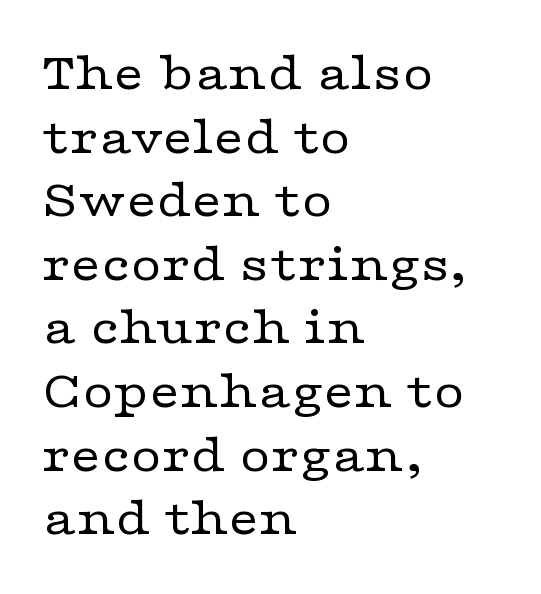
Tall strokes in this sample are plumb rather than angled. Varying glyph widths throughout — classic text-font behaviour. Is the block centered? No — it sits flush against the left margin. A typesetter would call this zero additional tracking. The glyphs are unaccompanied by any horizontal stroke below them. This is serif lettering, the kind often seen in printed books.
